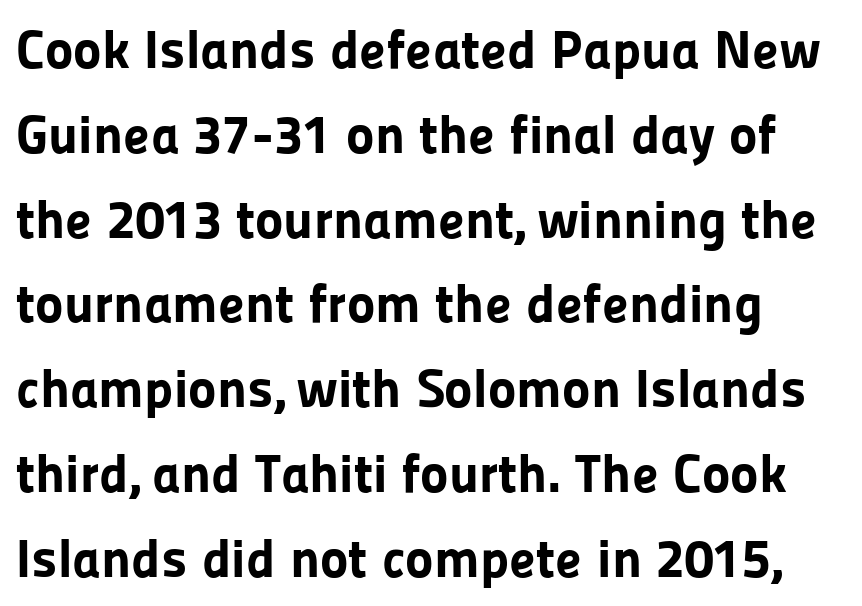
Q: Is the text bold? A: Yes.
Q: Is the text italic (slanted)? A: No, it is upright.
Q: Is the typeface a serif or a sans-serif typeface? A: Sans-serif.
Q: Is the text underlined? A: No.
Q: How is the paragraph aligned? A: Left-aligned.
Q: Is the spacing between letters normal or unusually wide? A: Normal.
Q: Is the spacing between lines tight, normal or loose? A: Normal.
Q: Width (condensed, normal, or wide)? A: Normal.
Q: Stroke contrast? A: Low.
Q: x-height? A: Medium.
Q: Monospaced? A: No.
